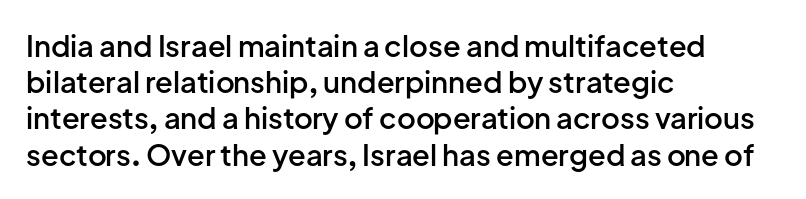
{"serif": "no", "italic": "no", "bold": "semi", "weight": "semibold", "width": "normal", "stroke_contrast": "low", "x_height": "medium", "monospaced": "no", "underline": "no", "align": "left", "line_spacing": "normal", "line_spacing_ratio": 1.25, "letter_spacing": "normal", "letter_spacing_em": 0.0, "glyph_px": 29}
